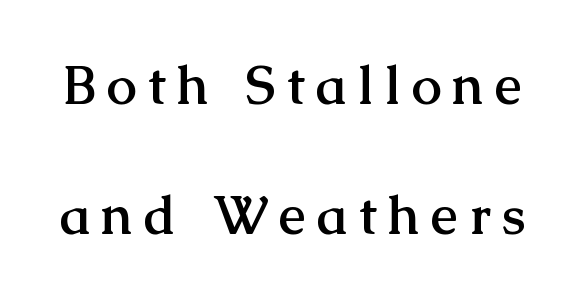
The image shows 54 px semibold serif type, upright; set loose line spacing (2.4x), unusually wide letter spacing (+0.21 em), not underlined; medium stroke contrast and a medium x-height.
